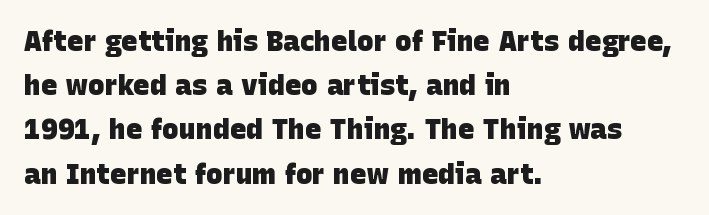
{"serif": "no", "bold": "yes", "weight": "heavy", "width": "normal", "stroke_contrast": "low", "x_height": "large", "monospaced": "no", "underline": "no", "align": "left", "line_spacing": "normal", "line_spacing_ratio": 1.58, "letter_spacing": "normal", "letter_spacing_em": 0.0, "glyph_px": 28}
